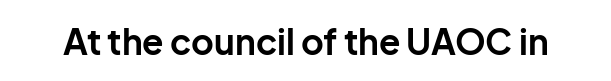
Q: Is the text bold? A: Yes.
Q: Is the text italic (slanted)? A: No, it is upright.
Q: Is the typeface a serif or a sans-serif typeface? A: Sans-serif.
Q: Is the text underlined? A: No.
Q: Is the spacing between letters normal or unusually wide? A: Normal.
Q: Width (condensed, normal, or wide)? A: Normal.
Q: Stroke contrast? A: Low.
Q: x-height? A: Medium.
Q: Monospaced? A: No.
